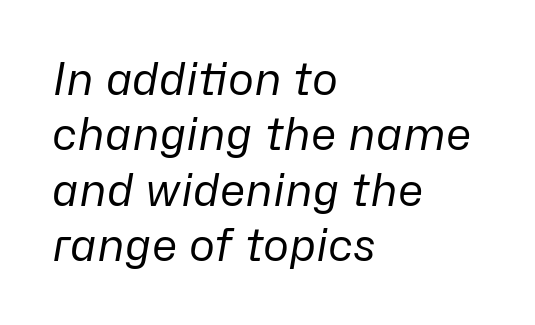
The image shows 44 px regular-weight type, italic (leaning right); set left-aligned, normal line spacing (1.26x), normal letter spacing, not underlined; low stroke contrast and a medium x-height.
